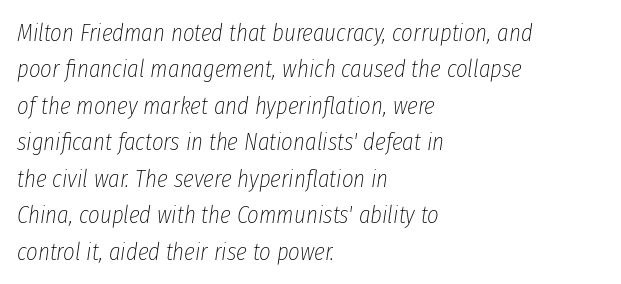
Q: Is the text bold? A: No.
Q: Is the text italic (slanted)? A: Yes, it leans right by about 8 degrees.
Q: Is the text underlined? A: No.
Q: How is the paragraph aligned? A: Left-aligned.
Q: Is the spacing between letters normal or unusually wide? A: Normal.
Q: Is the spacing between lines tight, normal or loose? A: Normal.
